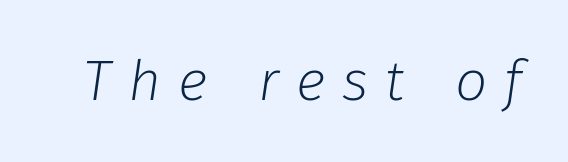
{"italic": "yes", "lean": "right", "slant_degrees": 8, "bold": "no", "weight": "light", "width": "normal", "stroke_contrast": "low", "x_height": "medium", "monospaced": "no", "underline": "no", "letter_spacing": "wide", "letter_spacing_em": 0.3, "glyph_px": 57}
